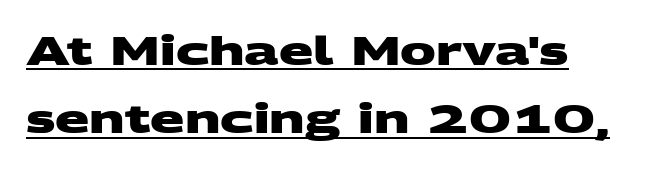
Q: Is the text bold? A: Yes.
Q: Is the typeface a serif or a sans-serif typeface? A: Sans-serif.
Q: Is the text underlined? A: Yes.
Q: How is the paragraph aligned? A: Left-aligned.
Q: Is the spacing between letters normal or unusually wide? A: Normal.
Q: Width (condensed, normal, or wide)? A: Wide.
Q: Stroke contrast? A: Medium.
Q: x-height? A: Large.
Q: Monospaced? A: No.
